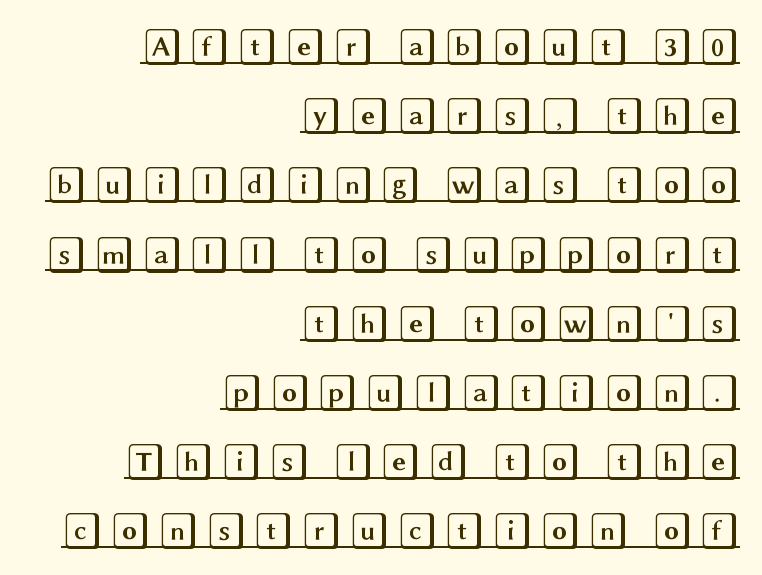
{"italic": "no", "width": "wide", "x_height": "large", "underline": "yes", "align": "right", "line_spacing_ratio": 1.87, "glyph_px": 37}
